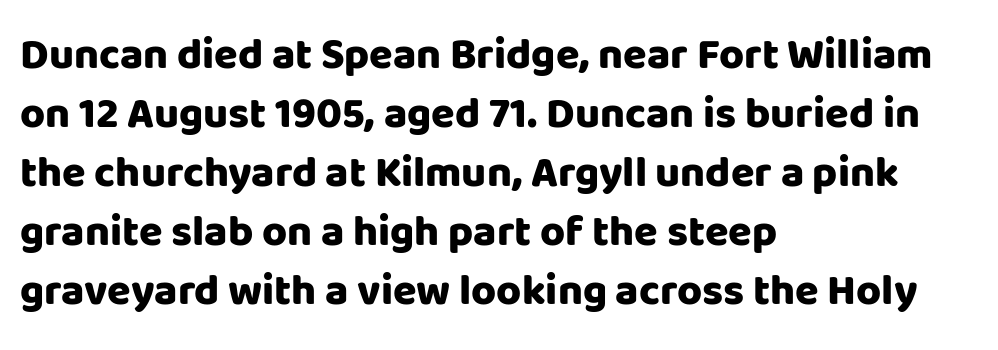
Compared with a centered layout, this one pins lines to the left instead. These lines are composed in type without serifs. The letters advance in unequal steps, a hallmark of proportional type. The sample has been set heavy, in full bold. Underline: absent.
